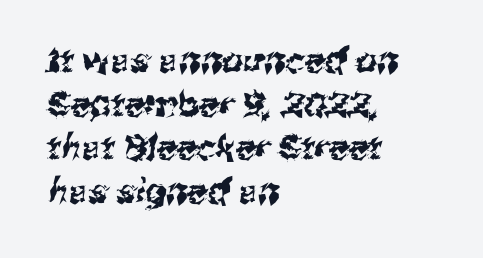
{"serif": "no", "width": "normal", "stroke_contrast": "medium", "x_height": "medium", "monospaced": "no", "underline": "no", "align": "left", "line_spacing": "normal", "line_spacing_ratio": 1.28, "letter_spacing": "normal", "letter_spacing_em": 0.0, "glyph_px": 34}
